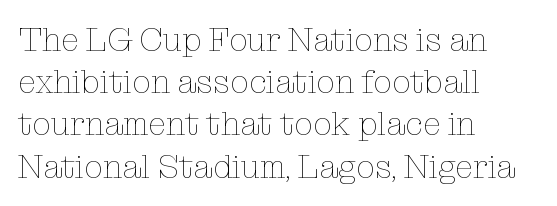
The image shows 33 px thin type, upright; set left-aligned, normal line spacing (1.28x), normal letter spacing, not underlined; low stroke contrast and a medium x-height.
